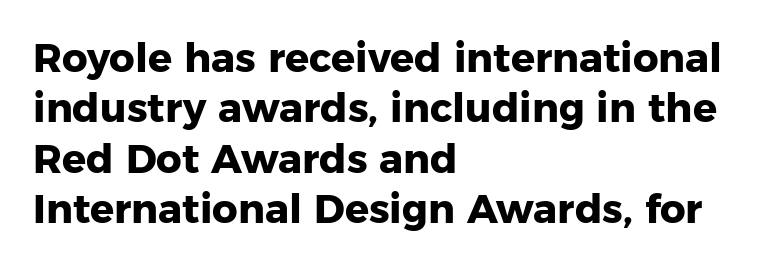
Q: Is the text bold? A: Yes.
Q: Is the text italic (slanted)? A: No, it is upright.
Q: Is the typeface a serif or a sans-serif typeface? A: Sans-serif.
Q: Is the text underlined? A: No.
Q: How is the paragraph aligned? A: Left-aligned.
Q: Is the spacing between letters normal or unusually wide? A: Normal.
Q: Is the spacing between lines tight, normal or loose? A: Normal.
Q: Width (condensed, normal, or wide)? A: Normal.
Q: Stroke contrast? A: Low.
Q: x-height? A: Medium.
Q: Monospaced? A: No.
